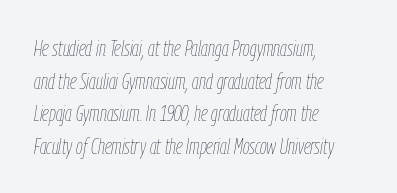
{"italic": "yes", "lean": "right", "slant_degrees": 9, "bold": "no", "underline": "no", "align": "left", "line_spacing": "normal", "line_spacing_ratio": 1.48, "letter_spacing": "normal", "letter_spacing_em": 0.0, "glyph_px": 22}
